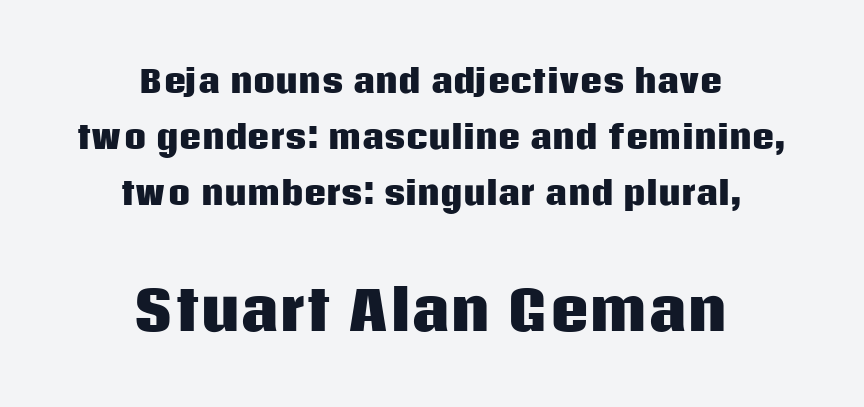
Q: Is the text bold? A: Yes.
Q: Is the text italic (slanted)? A: No, it is upright.
Q: Is the typeface a serif or a sans-serif typeface? A: Sans-serif.
Q: Is the text underlined? A: No.
Q: How is the paragraph aligned? A: Centered.
Q: Is the spacing between letters normal or unusually wide? A: Normal.
Q: Which block of text is set in a larger size, the first (top) or the second (bottom)? A: The second (bottom) one.
Q: Width (condensed, normal, or wide)? A: Normal.
Q: Stroke contrast? A: Low.
Q: x-height? A: Large.
Q: Monospaced? A: No.
